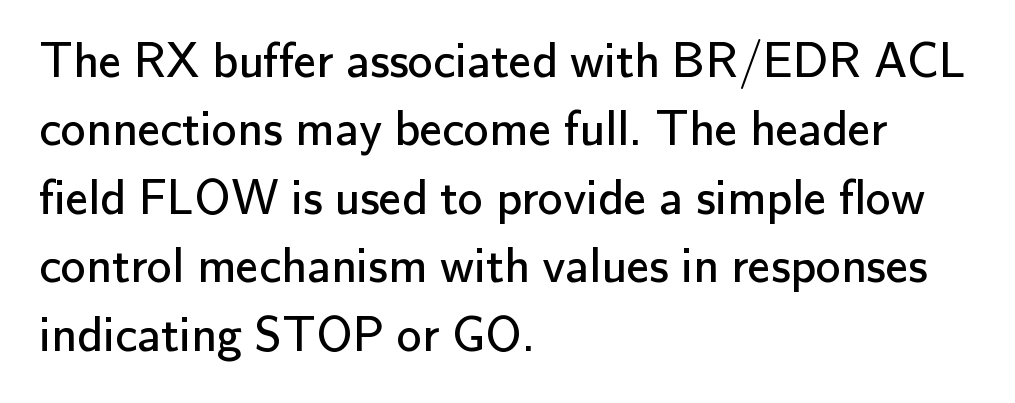
There is no visible air inserted between adjacent glyphs. Nothing heavy about these letters — not bold at all. This sample is left-justified, so line endings fall wherever the words run out. Clear beneath every line of the passage. Is this a fixed-width face? No — the glyphs have proportional, varying widths. Serifs: no, the terminals of the letterforms are clean.
